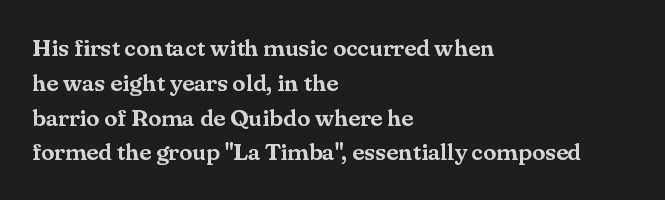
This sample keeps an unexceptional amount of space between lines. These lines keep a tight, regular rhythm from letter to letter. Every stem runs plumb, perpendicular to the baseline. Reading down the block, your eye returns to a fixed left position each line. The string is rendered with underlining switched off.
